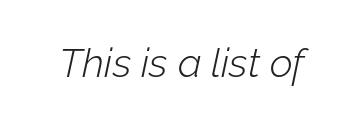
Q: Is the text bold? A: No.
Q: Is the text italic (slanted)? A: Yes, it leans right by about 12 degrees.
Q: Is the text underlined? A: No.
Q: Is the spacing between letters normal or unusually wide? A: Normal.
Q: Width (condensed, normal, or wide)? A: Normal.
Q: Stroke contrast? A: Low.
Q: x-height? A: Medium.
Q: Monospaced? A: No.
